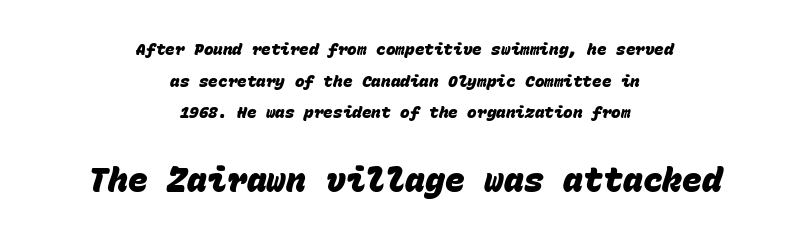
In terms of leading, this rendering errs on the spacious side. Unlike a traditional serif, this face leaves its strokes unadorned. The letters are bold, with thick, heavy strokes. Caption: standard tracking, unaltered.
